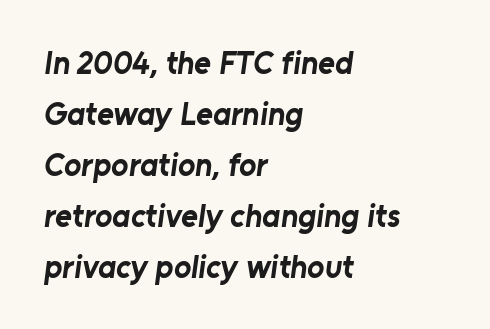
Q: Is the text bold? A: Yes.
Q: Is the typeface a serif or a sans-serif typeface? A: Sans-serif.
Q: Is the text underlined? A: No.
Q: How is the paragraph aligned? A: Left-aligned.
Q: Is the spacing between letters normal or unusually wide? A: Normal.
Q: Is the spacing between lines tight, normal or loose? A: Normal.
Q: Width (condensed, normal, or wide)? A: Normal.
Q: Stroke contrast? A: Low.
Q: x-height? A: Medium.
Q: Monospaced? A: No.
